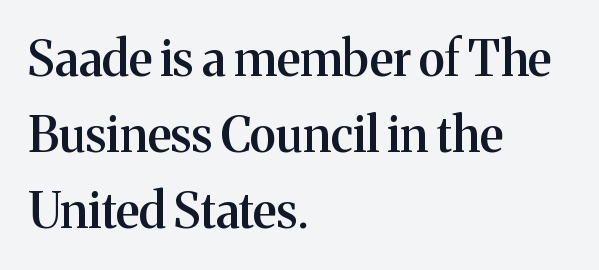
{"serif": "yes", "italic": "no", "bold": "semi", "weight": "semibold", "width": "normal", "stroke_contrast": "medium", "x_height": "medium", "monospaced": "no", "underline": "no", "align": "left", "line_spacing": "normal", "line_spacing_ratio": 1.58, "letter_spacing": "normal", "letter_spacing_em": 0.0, "glyph_px": 48}
